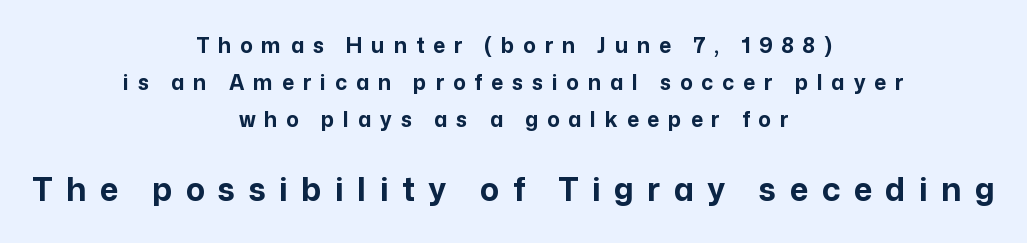
{"serif": "no", "italic": "no", "bold": "yes", "weight": "bold", "width": "normal", "stroke_contrast": "low", "x_height": "medium", "monospaced": "no", "underline": "no", "align": "center", "line_spacing_ratio": 1.76, "letter_spacing": "wide", "letter_spacing_em": 0.42, "larger_block": "second", "size_ratio": 1.52, "glyph_px": 32}
